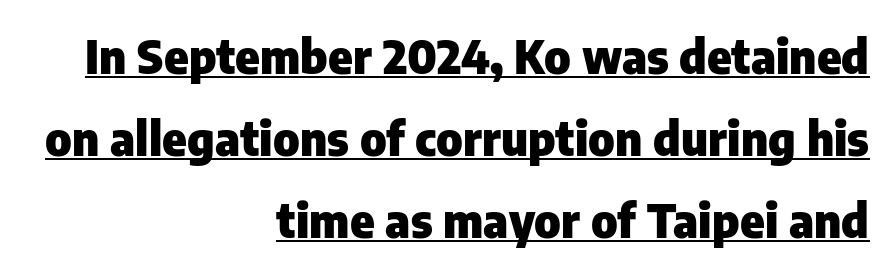
Designer's note — italics off, roman on. Visually the block forms a straight wall on the right and a jagged coastline on the left. The face used here appears with an underline applied. Each letter keeps its own natural width here, so spacing adapts to shape. The characters look thick and weighty, a clear bold. Serifs: no, the terminals of the letterforms are clean.
